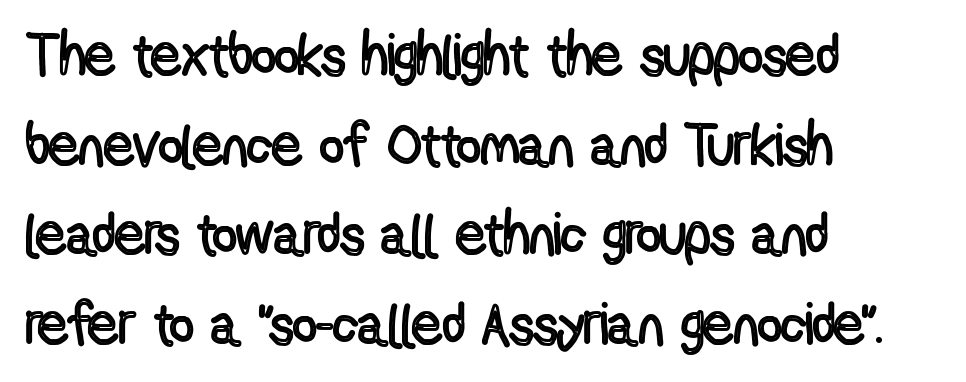
{"italic": "no", "width": "condensed", "x_height": "medium", "monospaced": "no", "underline": "no", "align": "left", "line_spacing": "normal", "line_spacing_ratio": 1.52, "letter_spacing": "normal", "letter_spacing_em": 0.0, "glyph_px": 59}
